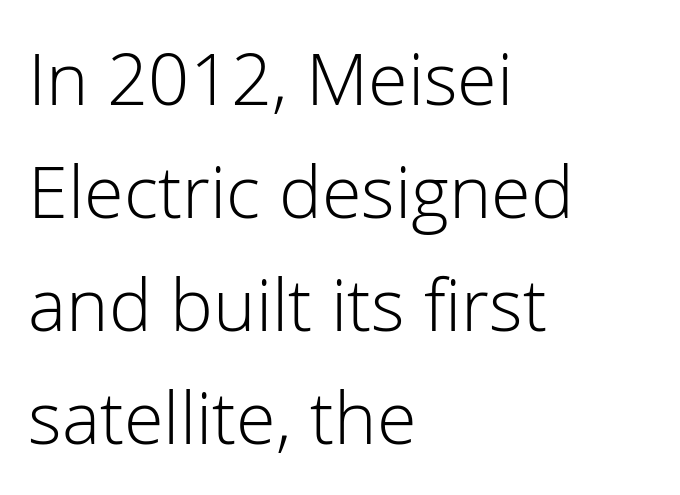
The image shows 72 px light sans-serif type, upright; set left-aligned, normal line spacing (1.57x), normal letter spacing, not underlined; low stroke contrast and a medium x-height.
